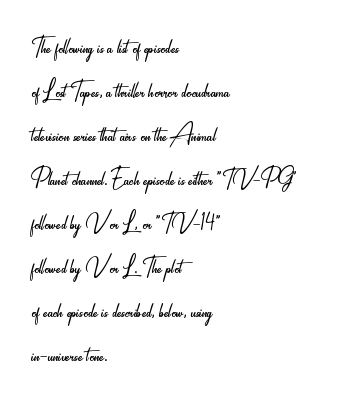
The face used here is proportionally spaced, like ordinary book or web type. Quick note: underline off. The rag falls on the right side of this text block. The space between consecutive lines is moderate.
